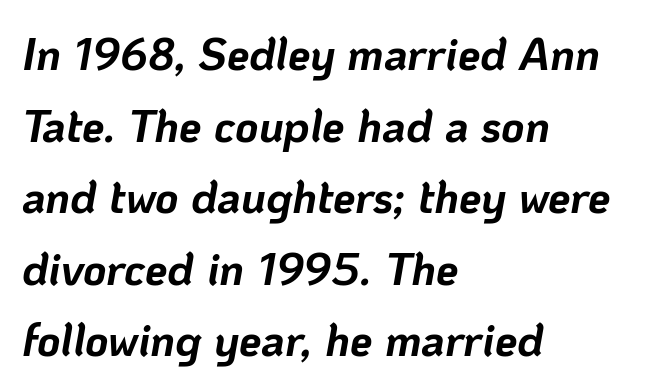
Slanted lettering throughout. Whoever set this chose a conventional vertical rhythm. Strong, thick strokes mark this as bold type. The setting favours the left margin, as ordinary paragraphs usually do. Nothing unusual about the tracking: characters are spaced as the font intends. The passage shown is typed in a proportional face where columns would drift.
